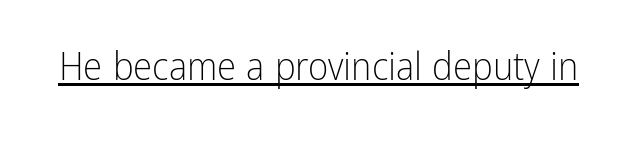
Q: Is the text bold? A: No.
Q: Is the text italic (slanted)? A: No, it is upright.
Q: Is the typeface a serif or a sans-serif typeface? A: Sans-serif.
Q: Is the text underlined? A: Yes.
Q: Is the spacing between letters normal or unusually wide? A: Normal.
Q: Width (condensed, normal, or wide)? A: Condensed.
Q: Stroke contrast? A: Low.
Q: x-height? A: Medium.
Q: Monospaced? A: No.
